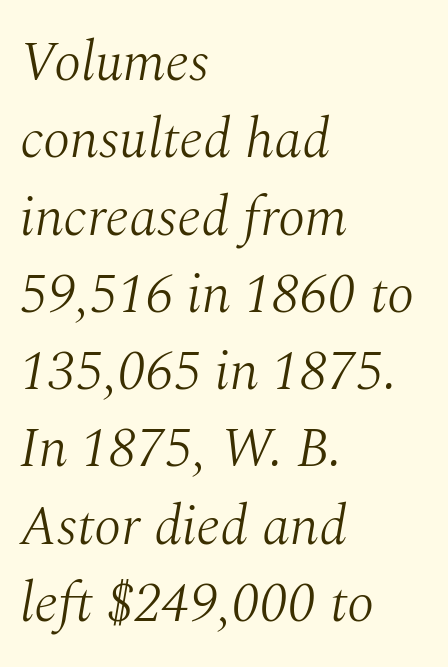
The image shows 56 px light serif type, italic (leaning right); set left-aligned, normal line spacing (1.38x), normal letter spacing, not underlined; medium stroke contrast and a medium x-height.
